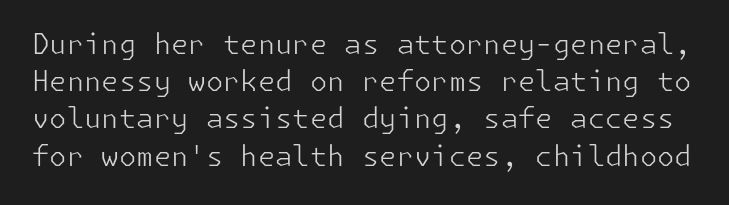
If you drew a line through each stem, it would be perfectly vertical. What's the leading like? Ordinary, nothing unusual. Ink coverage per letter is moderate at most. The face used here is a sans, in the tradition of grotesques and geometrics.
